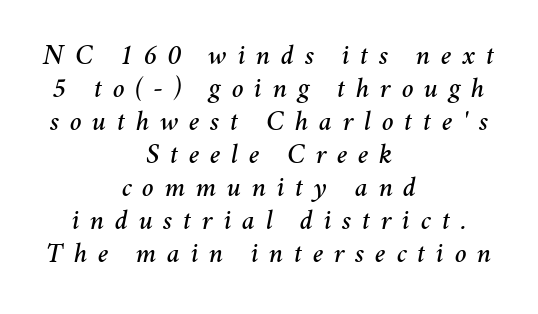
Here the glyphs are tracked loosely, breaking word shapes into spaced letters. The rag falls on both sides of this text block equally. Yep, that's italic — everything's leaning. Letters rest on an invisible, unmarked baseline.
